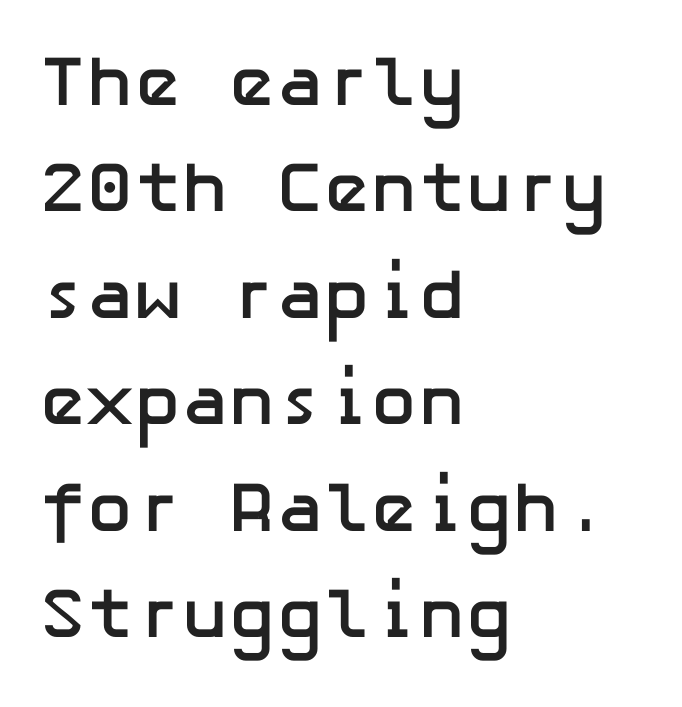
Summary of vertical rhythm: regular, with standard interline spacing. Letter spacing: default. Letters rest on an invisible, unmarked baseline. This sample uses a sans-serif face. This sample is left-justified, so line endings fall wherever the words run out.
